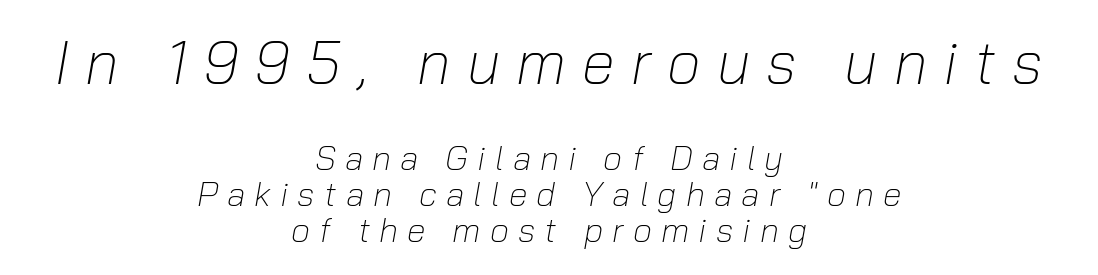
{"italic": "yes", "lean": "right", "slant_degrees": 10, "bold": "no", "weight": "light", "width": "normal", "stroke_contrast": "low", "x_height": "medium", "monospaced": "no", "underline": "no", "align": "center", "line_spacing": "tight", "line_spacing_ratio": 1.06, "letter_spacing": "wide", "letter_spacing_em": 0.27, "larger_block": "first", "size_ratio": 1.76, "glyph_px": 60}
